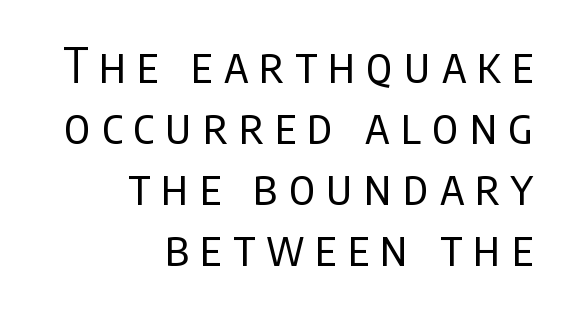
The image shows 48 px regular-weight, condensed sans-serif type, upright; set right-aligned, normal line spacing (1.27x), unusually wide letter spacing (+0.23 em), not underlined; low stroke contrast and a large x-height.
